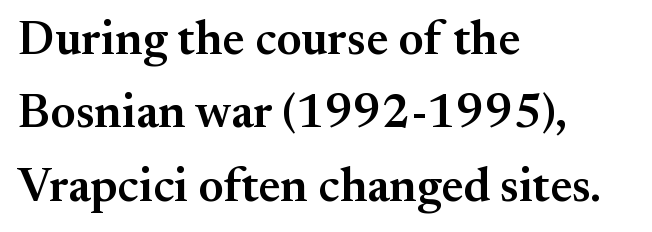
Students, this is semibold: more ink than regular, less than bold. The baseline area is clear. These lines keep a tight, regular rhythm from letter to letter. The rendering uses a moderate line-height, typical for paragraphs. Do the characters align in a grid? No, the font is proportional.
